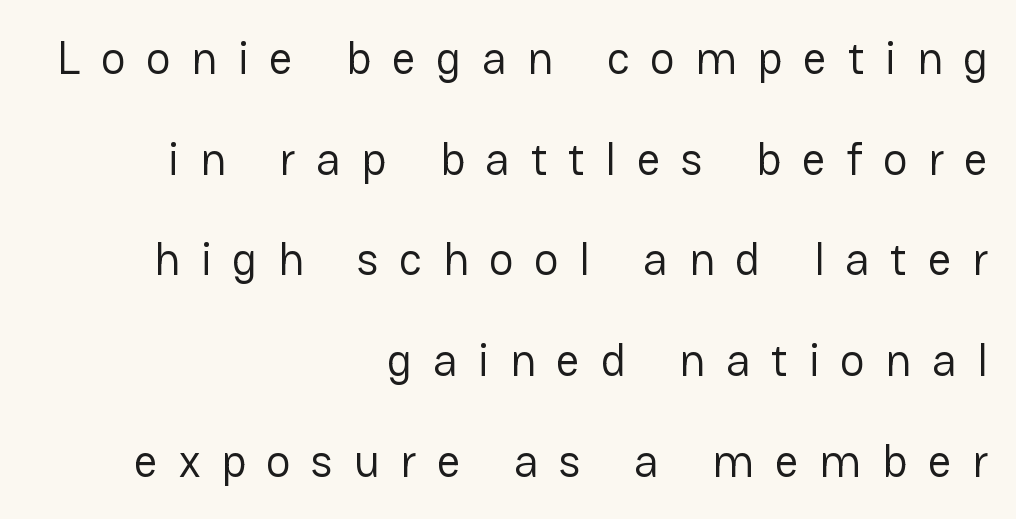
{"serif": "no", "italic": "no", "bold": "no", "weight": "regular", "width": "normal", "stroke_contrast": "low", "x_height": "medium", "monospaced": "no", "underline": "no", "align": "right", "line_spacing": "loose", "line_spacing_ratio": 2.19, "letter_spacing": "wide", "letter_spacing_em": 0.45, "glyph_px": 46}
